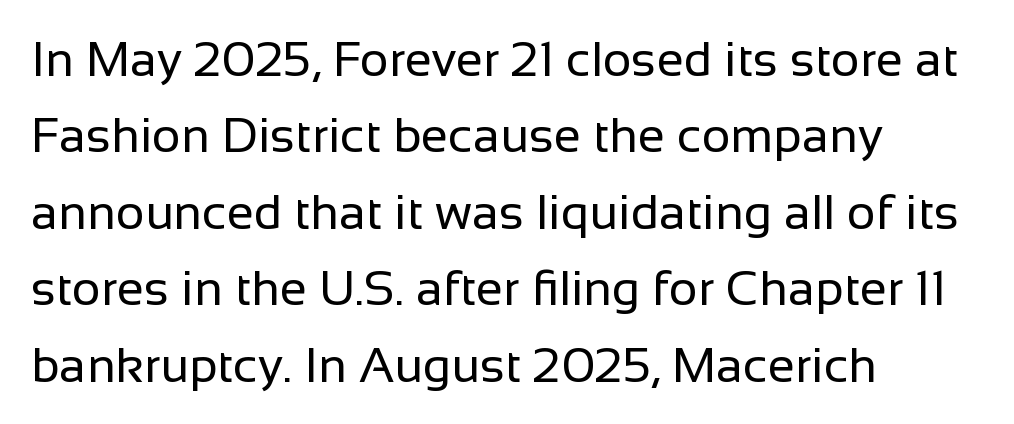
Vertical spacing — default. Weight: not bold — regular or lighter. Words appear dense and cohesive because spacing is normal. These lines are set flush left with a ragged right edge. The words here are not underlined.
